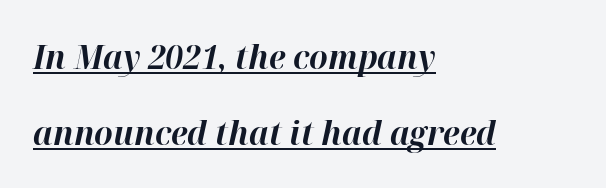
The string is rendered with underlining switched on. Nothing unusual about the tracking: characters are spaced as the font intends. What's the leading like? Stretched, with rows far apart. These lines are rendered in a variable-pitch font. The letters are slanted; this is an italic face. Heft: maximum for text — a bold.
